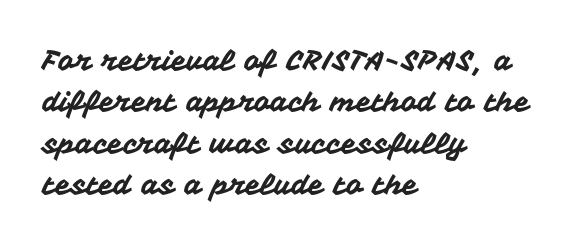
Q: Is the text italic (slanted)? A: Yes.
Q: Is the typeface a serif or a sans-serif typeface? A: Sans-serif.
Q: Is the text underlined? A: No.
Q: How is the paragraph aligned? A: Left-aligned.
Q: Is the spacing between letters normal or unusually wide? A: Normal.
Q: Is the spacing between lines tight, normal or loose? A: Normal.
Q: Width (condensed, normal, or wide)? A: Normal.
Q: Stroke contrast? A: Medium.
Q: x-height? A: Medium.
Q: Monospaced? A: No.
